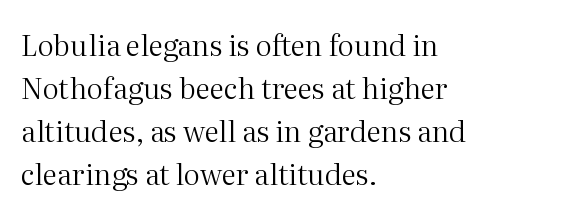
The image shows 29 px regular-weight serif type, upright; set left-aligned, normal line spacing (1.48x), normal letter spacing, not underlined; medium stroke contrast and a medium x-height.
